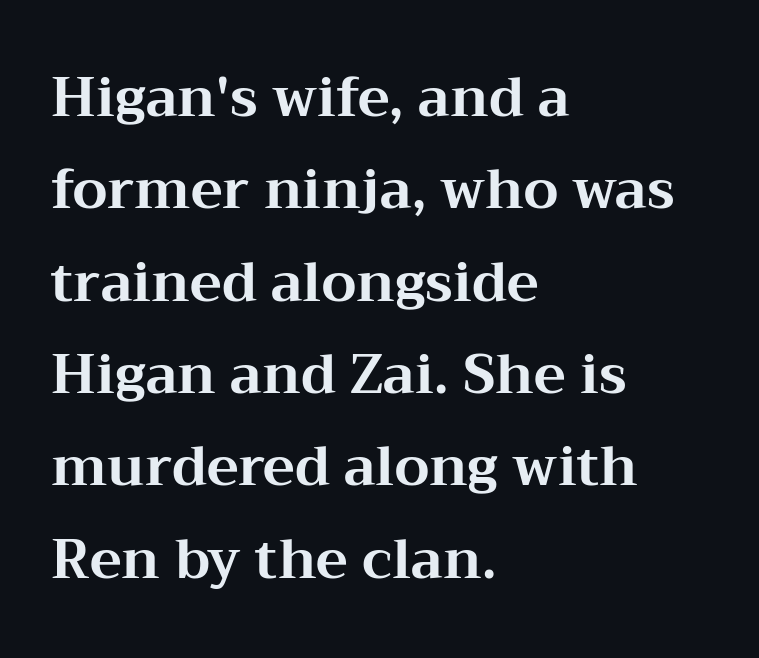
Note the varied advance widths — an 'i' is clearly narrower than an 'm'. Designer's note — italics off, roman on. All the whitespace from short lines collects on the right. The sample has been set heavy, in full bold. Examine the stroke ends and you'll spot serifs. The passage shown is not underscored anywhere.
